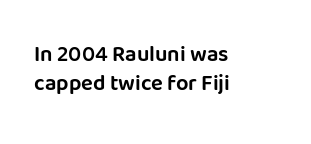
Q: Is the text italic (slanted)? A: No, it is upright.
Q: Is the text underlined? A: No.
Q: How is the paragraph aligned? A: Left-aligned.
Q: Is the spacing between letters normal or unusually wide? A: Normal.
Q: Is the spacing between lines tight, normal or loose? A: Normal.
